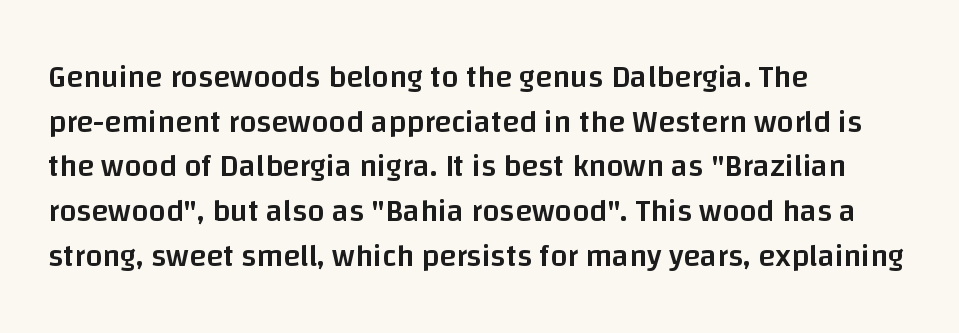
{"serif": "no", "italic": "no", "bold": "semi", "weight": "semibold", "width": "normal", "stroke_contrast": "low", "x_height": "large", "monospaced": "no", "underline": "no", "align": "left", "line_spacing": "normal", "line_spacing_ratio": 1.44, "letter_spacing": "normal", "letter_spacing_em": 0.0, "glyph_px": 31}
